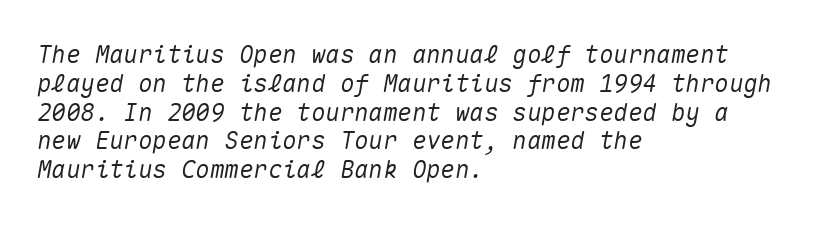
The image shows 24 px text type, italic (leaning right); set left-aligned, line spacing 1.2x, normal letter spacing, not underlined.
